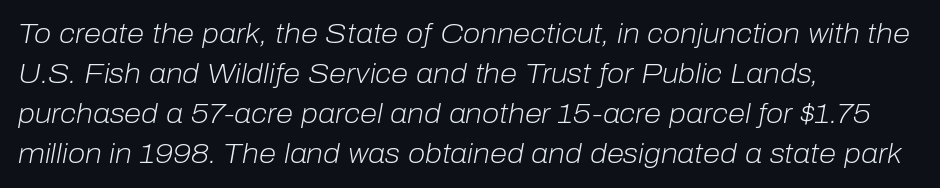
{"italic": "yes", "lean": "right", "slant_degrees": 10, "bold": "no", "weight": "light", "width": "normal", "stroke_contrast": "low", "x_height": "medium", "monospaced": "no", "underline": "no", "align": "left", "line_spacing": "normal", "line_spacing_ratio": 1.43, "letter_spacing": "normal", "letter_spacing_em": 0.0, "glyph_px": 28}
